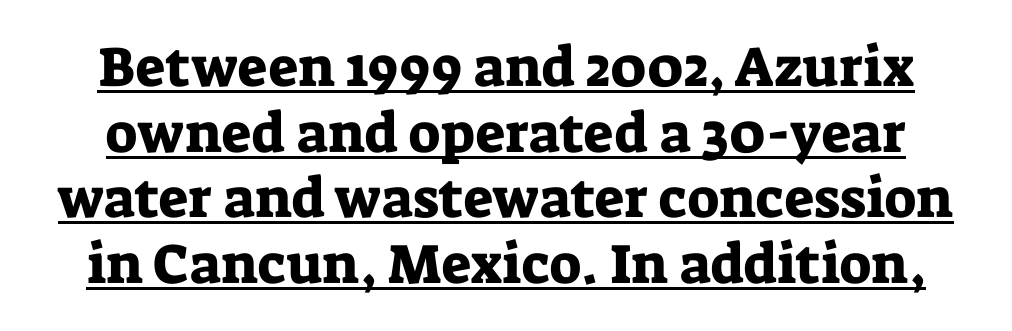
{"serif": "yes", "italic": "no", "width": "normal", "stroke_contrast": "low", "x_height": "medium", "monospaced": "no", "underline": "yes", "line_spacing_ratio": 1.17, "letter_spacing": "normal", "letter_spacing_em": 0.0, "glyph_px": 56}
